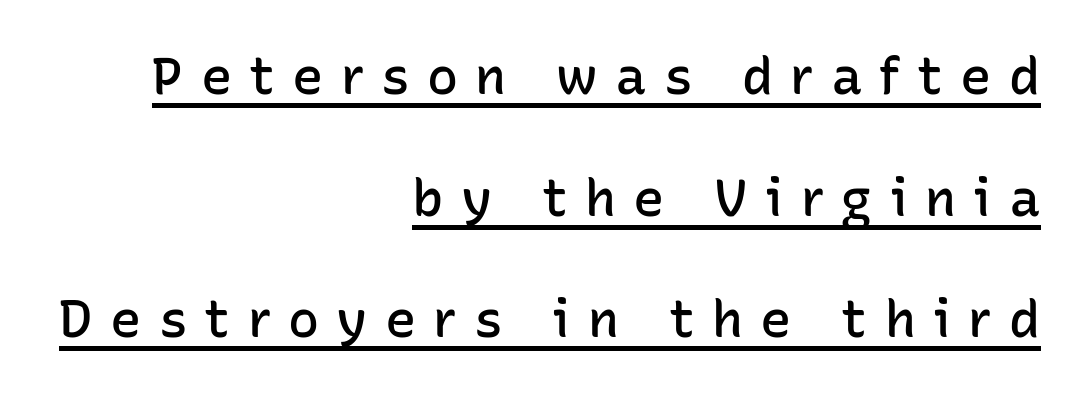
{"serif": "no", "italic": "no", "bold": "semi", "weight": "semibold", "width": "normal", "stroke_contrast": "low", "x_height": "medium", "monospaced": "no", "underline": "yes", "align": "right", "line_spacing": "loose", "line_spacing_ratio": 2.34, "letter_spacing": "wide", "letter_spacing_em": 0.33, "glyph_px": 52}
